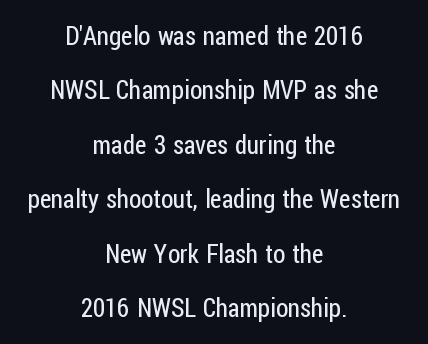
Q: Is the text bold? A: No.
Q: Is the text italic (slanted)? A: No, it is upright.
Q: Is the text underlined? A: No.
Q: How is the paragraph aligned? A: Centered.
Q: Is the spacing between letters normal or unusually wide? A: Normal.
Q: Is the spacing between lines tight, normal or loose? A: Loose.
